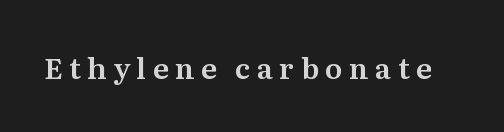
{"serif": "yes", "italic": "no", "width": "normal", "stroke_contrast": "medium", "x_height": "medium", "monospaced": "no", "underline": "no", "letter_spacing": "wide", "letter_spacing_em": 0.22, "glyph_px": 29}
